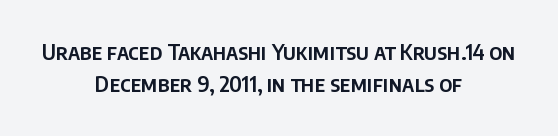
You could call the tracking neutral — neither tight nor loose. The rows are spaced the way most documents space them. This is roman type, the default non-slanted kind. Quick note: underline off.
